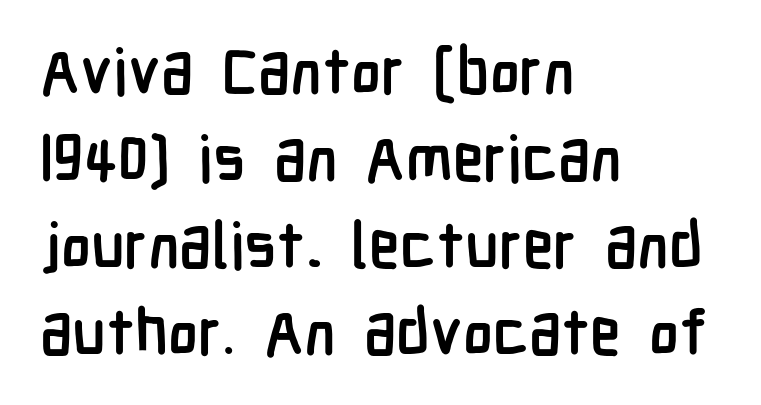
Q: Is the text bold? A: Yes.
Q: Is the text italic (slanted)? A: No, it is upright.
Q: Is the typeface a serif or a sans-serif typeface? A: Sans-serif.
Q: Is the text underlined? A: No.
Q: How is the paragraph aligned? A: Left-aligned.
Q: Is the spacing between letters normal or unusually wide? A: Normal.
Q: Is the spacing between lines tight, normal or loose? A: Normal.
Q: Width (condensed, normal, or wide)? A: Condensed.
Q: Stroke contrast? A: Low.
Q: x-height? A: Medium.
Q: Monospaced? A: No.
